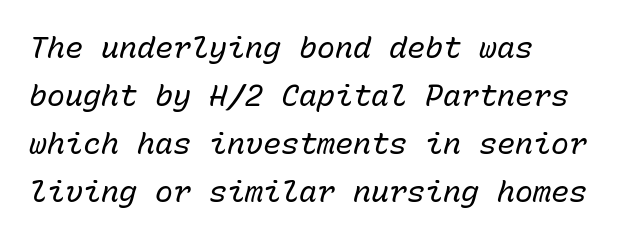
The image shows 30 px regular-weight type, italic (leaning right), monospaced; set left-aligned, normal line spacing (1.6x), normal letter spacing, not underlined; low stroke contrast and a medium x-height.
